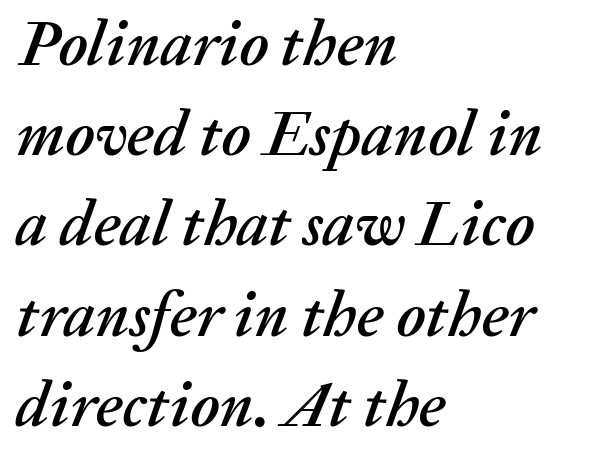
{"italic": "yes", "lean": "right", "slant_degrees": 20, "width": "normal", "stroke_contrast": "medium", "x_height": "medium", "monospaced": "no", "underline": "no", "align": "left", "line_spacing": "normal", "line_spacing_ratio": 1.41, "letter_spacing": "normal", "letter_spacing_em": 0.0, "glyph_px": 64}
